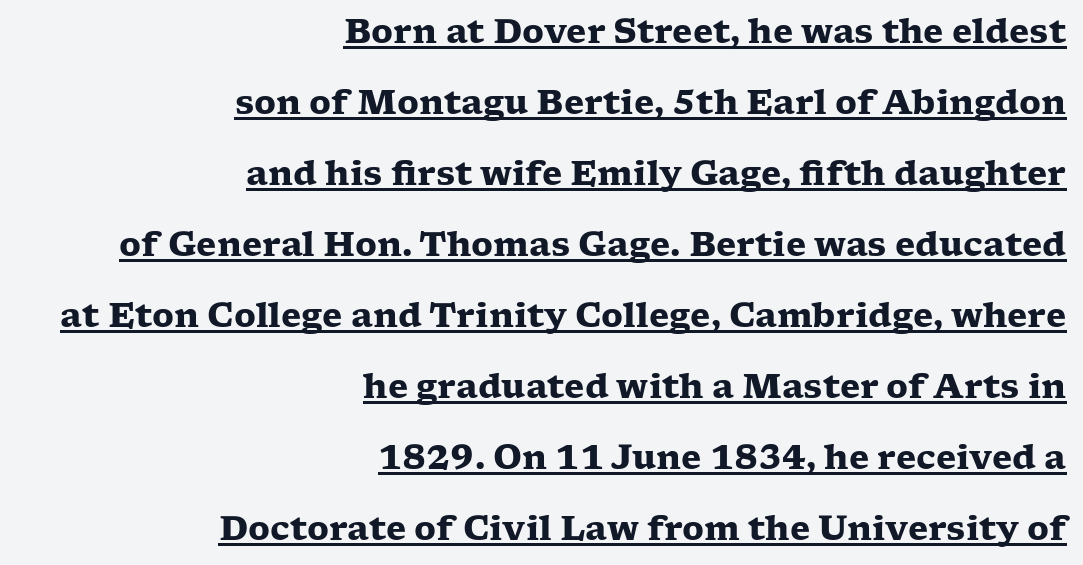
The image shows 33 px heavy, wide serif type, upright; set right-aligned, loose line spacing (2.15x), normal letter spacing, underlined; low stroke contrast and a medium x-height.
